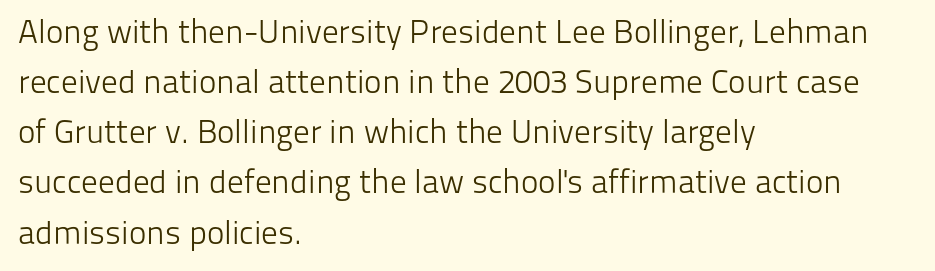
Q: Is the text bold? A: No.
Q: Is the text italic (slanted)? A: No, it is upright.
Q: Is the typeface a serif or a sans-serif typeface? A: Sans-serif.
Q: Is the text underlined? A: No.
Q: How is the paragraph aligned? A: Left-aligned.
Q: Is the spacing between letters normal or unusually wide? A: Normal.
Q: Is the spacing between lines tight, normal or loose? A: Normal.
Q: Width (condensed, normal, or wide)? A: Normal.
Q: Stroke contrast? A: Low.
Q: x-height? A: Medium.
Q: Monospaced? A: No.
